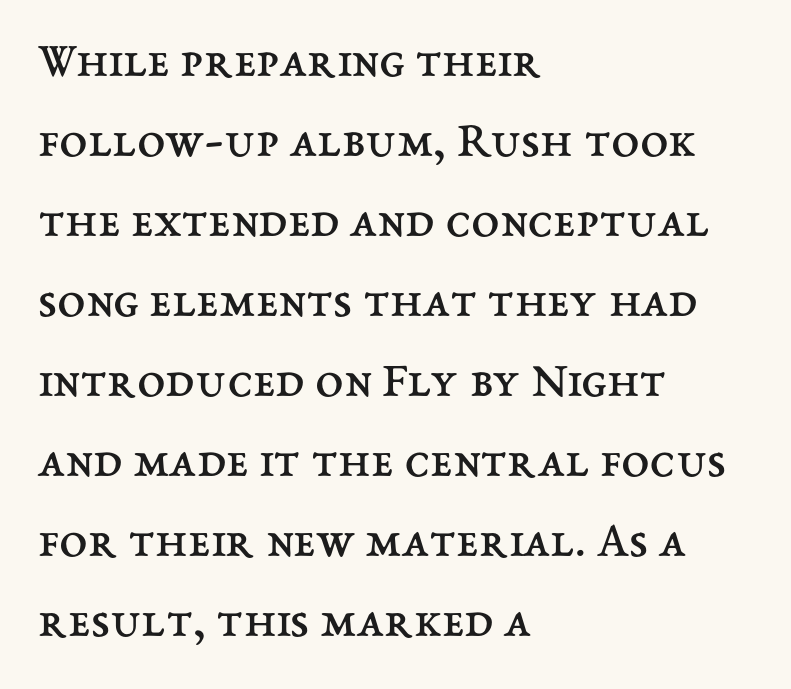
Q: Is the text bold? A: No.
Q: Is the text italic (slanted)? A: No, it is upright.
Q: Is the text underlined? A: No.
Q: How is the paragraph aligned? A: Left-aligned.
Q: Is the spacing between letters normal or unusually wide? A: Normal.
Q: Is the spacing between lines tight, normal or loose? A: Normal.
Q: Width (condensed, normal, or wide)? A: Normal.
Q: Stroke contrast? A: Medium.
Q: x-height? A: Medium.
Q: Monospaced? A: No.
